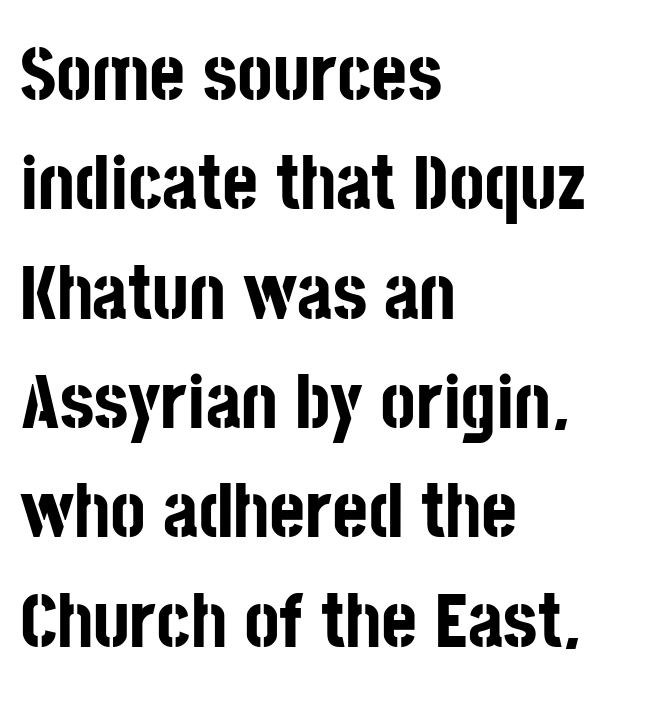
{"serif": "no", "italic": "no", "bold": "yes", "weight": "bold", "width": "condensed", "stroke_contrast": "low", "x_height": "large", "monospaced": "no", "underline": "no", "align": "left", "line_spacing": "normal", "line_spacing_ratio": 1.42, "letter_spacing": "normal", "letter_spacing_em": 0.0, "glyph_px": 77}
